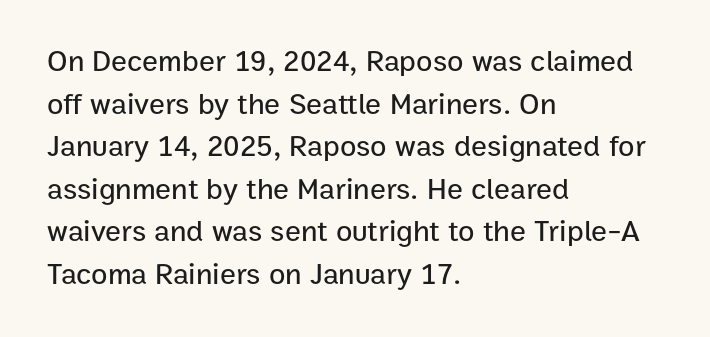
The horizontal fit of the characters is conventional and even. This is roman type, the default non-slanted kind. Note: no serifs on the glyphs. The designer left line spacing at the default. This sample has the flowing, uneven cadence of proportional lettering. Left-aligned paragraph, ragged on the right.
